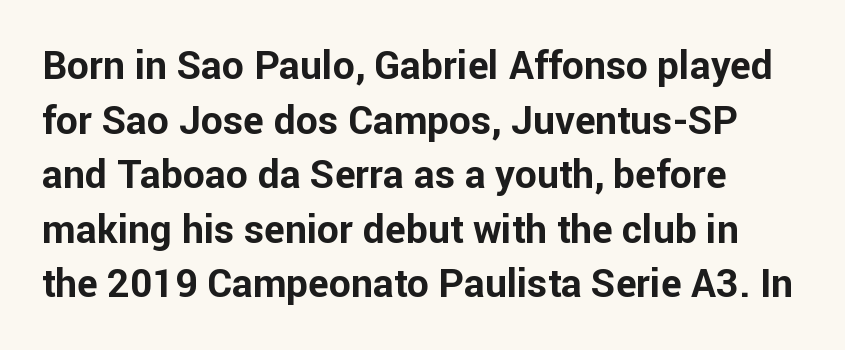
Q: Is the text bold? A: Yes.
Q: Is the text italic (slanted)? A: No, it is upright.
Q: Is the typeface a serif or a sans-serif typeface? A: Sans-serif.
Q: Is the text underlined? A: No.
Q: How is the paragraph aligned? A: Left-aligned.
Q: Is the spacing between letters normal or unusually wide? A: Normal.
Q: Is the spacing between lines tight, normal or loose? A: Normal.
Q: Width (condensed, normal, or wide)? A: Normal.
Q: Stroke contrast? A: Low.
Q: x-height? A: Medium.
Q: Monospaced? A: No.
